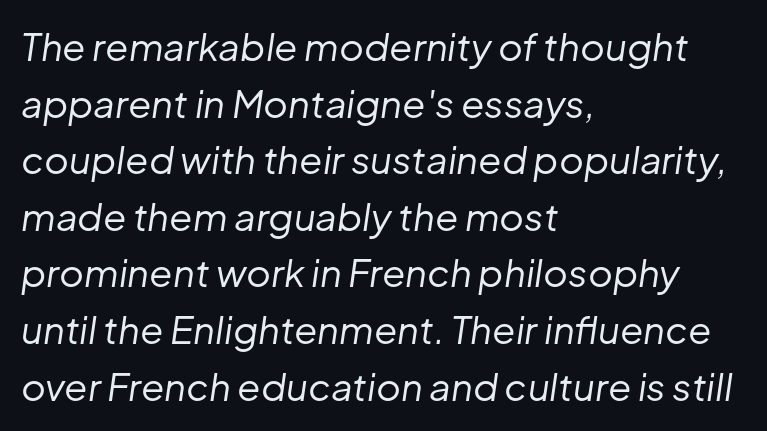
Q: Is the text bold? A: No.
Q: Is the text italic (slanted)? A: Yes, it leans right by about 8 degrees.
Q: Is the text underlined? A: No.
Q: How is the paragraph aligned? A: Left-aligned.
Q: Is the spacing between letters normal or unusually wide? A: Normal.
Q: Is the spacing between lines tight, normal or loose? A: Normal.
Q: Width (condensed, normal, or wide)? A: Normal.
Q: Stroke contrast? A: Low.
Q: x-height? A: Medium.
Q: Monospaced? A: No.
